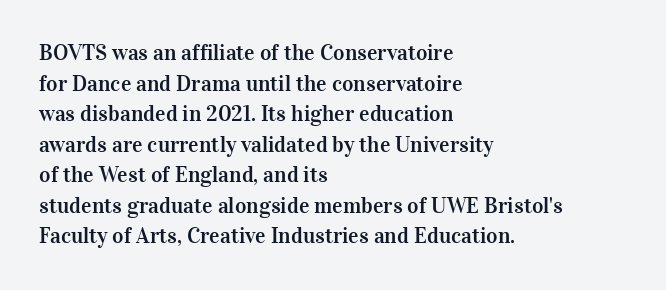
If you drew a line through each stem, it would be perfectly vertical. Honestly, the letter spacing is just normal — you wouldn't notice it. The words here are not underlined. Notice how the passage keeps a crisp vertical edge on the left only. Interline gaps are of average width in this sample.
